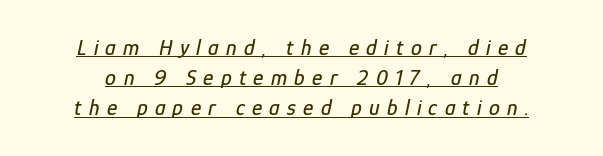
The image shows 22 px text type, italic (leaning right); set centered, normal line spacing (1.37x), unusually wide letter spacing (+0.33 em), underlined.
